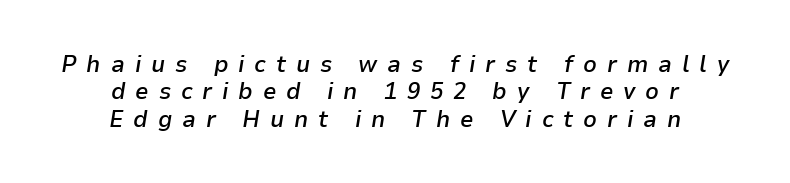
{"italic": "yes", "lean": "right", "slant_degrees": 9, "bold": "semi", "underline": "no", "align": "center", "line_spacing": "tight", "line_spacing_ratio": 1.14, "letter_spacing": "wide", "letter_spacing_em": 0.41, "glyph_px": 24}
